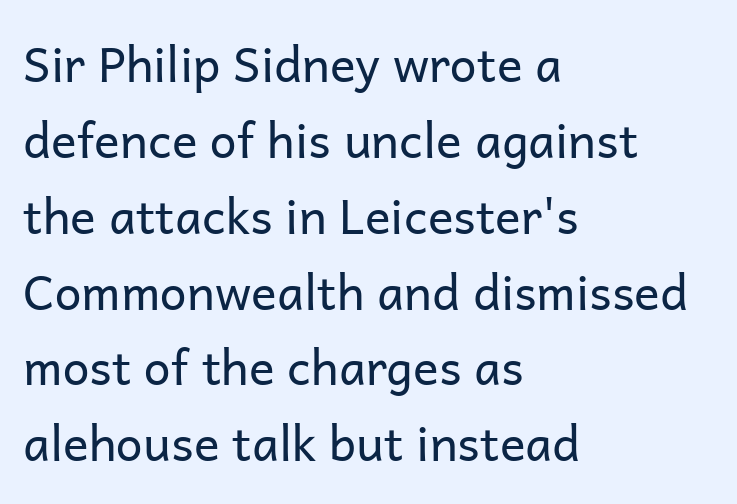
{"serif": "no", "italic": "no", "bold": "no", "weight": "regular", "width": "normal", "stroke_contrast": "low", "x_height": "medium", "monospaced": "no", "underline": "no", "align": "left", "line_spacing": "normal", "line_spacing_ratio": 1.58, "letter_spacing": "normal", "letter_spacing_em": 0.0, "glyph_px": 48}
